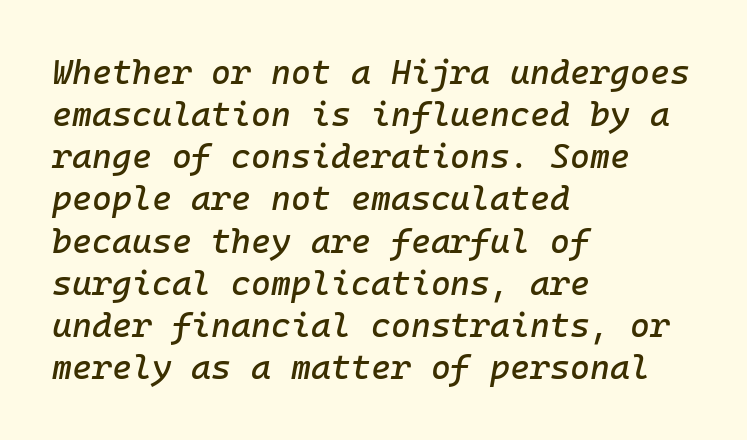
Reading down the block, your eye returns to a fixed left position each line. The passage shown is not underscored anywhere. Each word holds together tightly as a unit, with standard inter-letter gaps. Spacing verdict: monospaced, one width for all characters.
